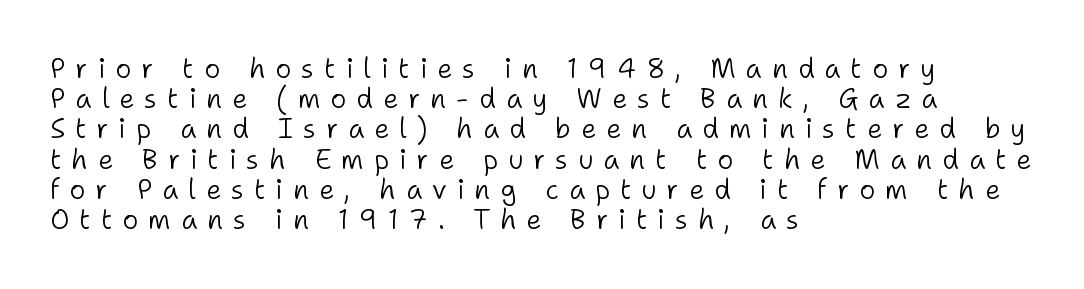
{"italic": "no", "bold": "no", "underline": "no", "align": "left", "line_spacing": "tight", "line_spacing_ratio": 1.12, "letter_spacing": "wide", "letter_spacing_em": 0.37, "glyph_px": 27}
